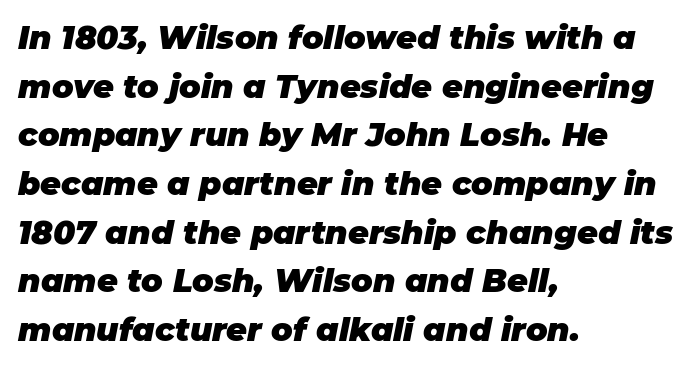
Line starts are locked; line ends wander. Nobody drew a line under any word here. Note the varied advance widths — an 'i' is clearly narrower than an 'm'. Weight: bold. Honestly, the row spacing looks completely unremarkable.
